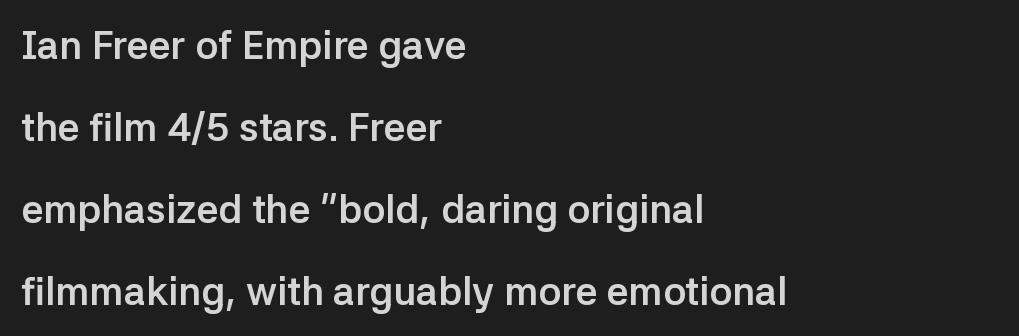
Caption: bold face, heavy strokes. Notice how the stems are strictly vertical — no italics here. Each word holds together tightly as a unit, with standard inter-letter gaps. Does the leading feel generous? Absolutely, it's lavish. These lines are rendered in a variable-pitch font. The type family on display is of the sans-serif kind.
